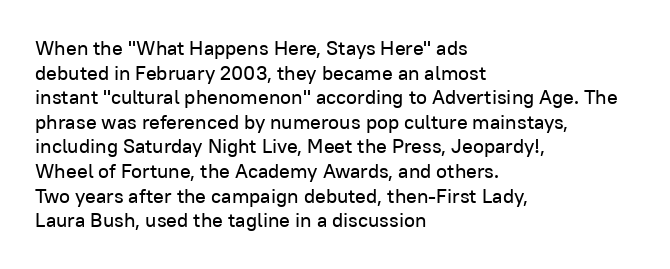
Here the glyphs are tracked normally, forming tight word shapes. The baseline area is clear. Ascenders rise straight up at ninety degrees. These lines stack with their left ends in a neat column.
